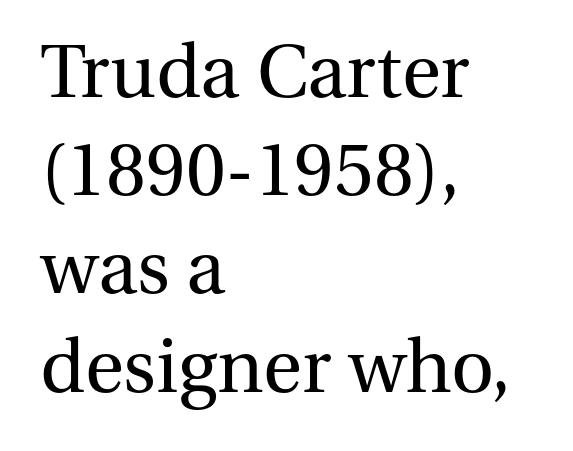
In terms of letterform style, serifs are clearly present. Think of a printed novel: that variable character pitch is what you see here. Each row of text sits above clean, open space. Look at the tracking — it's just the regular setting, nothing added. Counters stay open thanks to moderate or lighter strokes.
